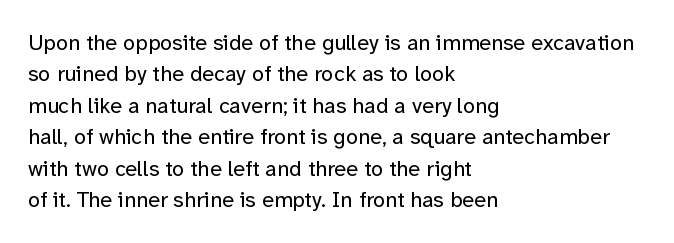
The line-height multiplier appears to be the usual default. The ragged edge is on the right, which tells us the setting is flush left. A typesetter would mark this as roman, not italic. This sample uses plain, unmodified letter spacing. No letter is thick-stroked: the sample isn't bold.
